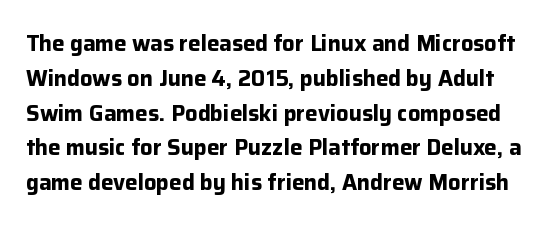
{"italic": "no", "bold": "yes", "underline": "no", "line_spacing": "normal", "line_spacing_ratio": 1.58, "letter_spacing": "normal", "letter_spacing_em": 0.0, "glyph_px": 22}
